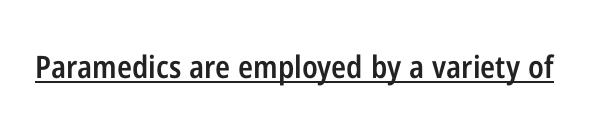
Q: Is the text bold? A: Semi-bold.
Q: Is the text italic (slanted)? A: No, it is upright.
Q: Is the typeface a serif or a sans-serif typeface? A: Sans-serif.
Q: Is the text underlined? A: Yes.
Q: Is the spacing between letters normal or unusually wide? A: Normal.
Q: Width (condensed, normal, or wide)? A: Condensed.
Q: Stroke contrast? A: Low.
Q: x-height? A: Medium.
Q: Monospaced? A: No.
